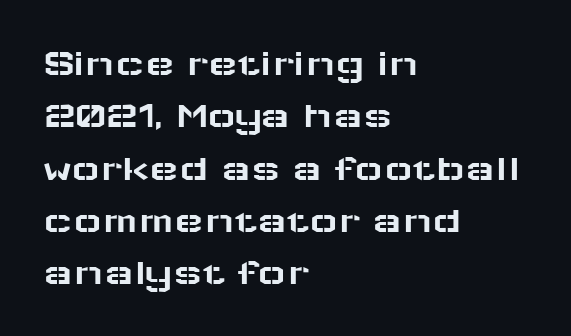
The rendering uses natural spacing where letterforms have individual widths. The rendering uses a moderate line-height, typical for paragraphs. Each line starts at the same left margin while the right side varies. The axis of the letterforms is exactly vertical.
